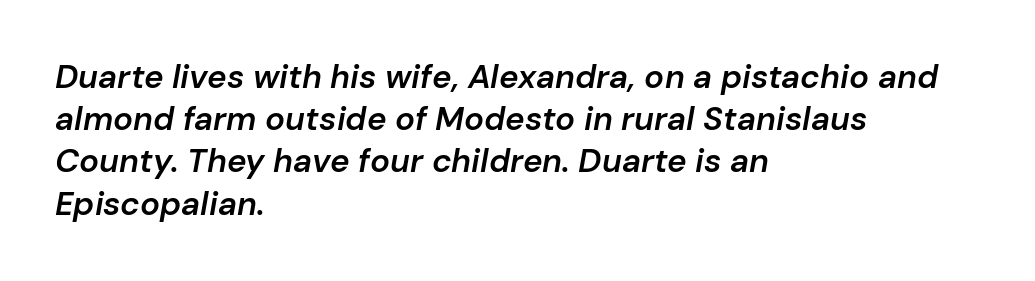
Q: Is the text bold? A: Semi-bold.
Q: Is the text italic (slanted)? A: Yes, it leans right by about 10 degrees.
Q: Is the text underlined? A: No.
Q: How is the paragraph aligned? A: Left-aligned.
Q: Is the spacing between letters normal or unusually wide? A: Normal.
Q: Is the spacing between lines tight, normal or loose? A: Normal.
Q: Width (condensed, normal, or wide)? A: Normal.
Q: Stroke contrast? A: Low.
Q: x-height? A: Medium.
Q: Monospaced? A: No.
